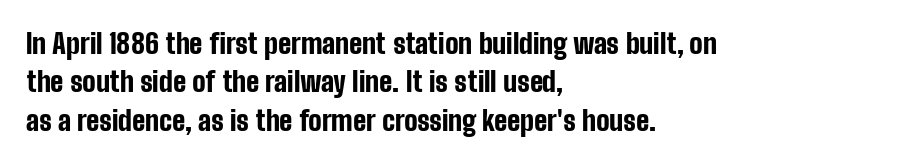
Q: Is the text bold? A: Yes.
Q: Is the text italic (slanted)? A: No, it is upright.
Q: Is the typeface a serif or a sans-serif typeface? A: Sans-serif.
Q: Is the text underlined? A: No.
Q: How is the paragraph aligned? A: Left-aligned.
Q: Is the spacing between letters normal or unusually wide? A: Normal.
Q: Is the spacing between lines tight, normal or loose? A: Normal.
Q: Width (condensed, normal, or wide)? A: Condensed.
Q: Stroke contrast? A: Low.
Q: x-height? A: Medium.
Q: Monospaced? A: No.
